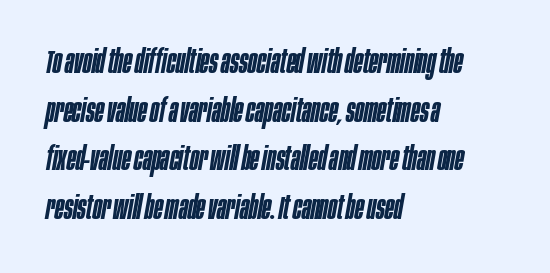
Q: Is the text bold? A: Semi-bold.
Q: Is the text italic (slanted)? A: Yes, it leans right by about 10 degrees.
Q: Is the text underlined? A: No.
Q: How is the paragraph aligned? A: Left-aligned.
Q: Is the spacing between letters normal or unusually wide? A: Normal.
Q: Is the spacing between lines tight, normal or loose? A: Normal.
Q: Width (condensed, normal, or wide)? A: Condensed.
Q: Stroke contrast? A: Low.
Q: x-height? A: Large.
Q: Monospaced? A: No.
